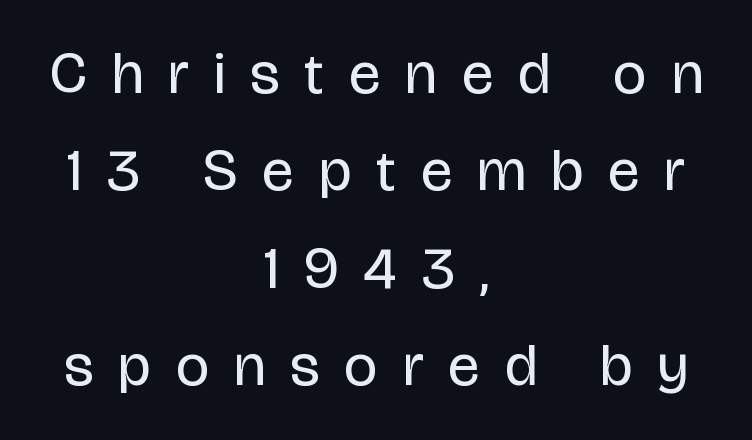
Just letters on the line, the space beneath them empty. The rendering uses natural spacing where letterforms have individual widths. The passage shown stacks its lines at a standard gap. Examine the stroke ends and you'll find no serifs. You can tell it's not italic because the verticals are truly vertical.
